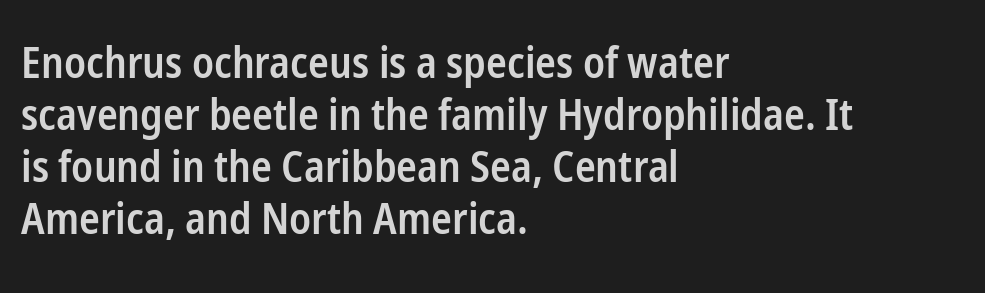
{"serif": "no", "italic": "no", "bold": "semi", "weight": "semibold", "width": "condensed", "stroke_contrast": "low", "x_height": "medium", "monospaced": "no", "underline": "no", "align": "left", "line_spacing_ratio": 1.21, "letter_spacing": "normal", "letter_spacing_em": 0.0, "glyph_px": 43}
